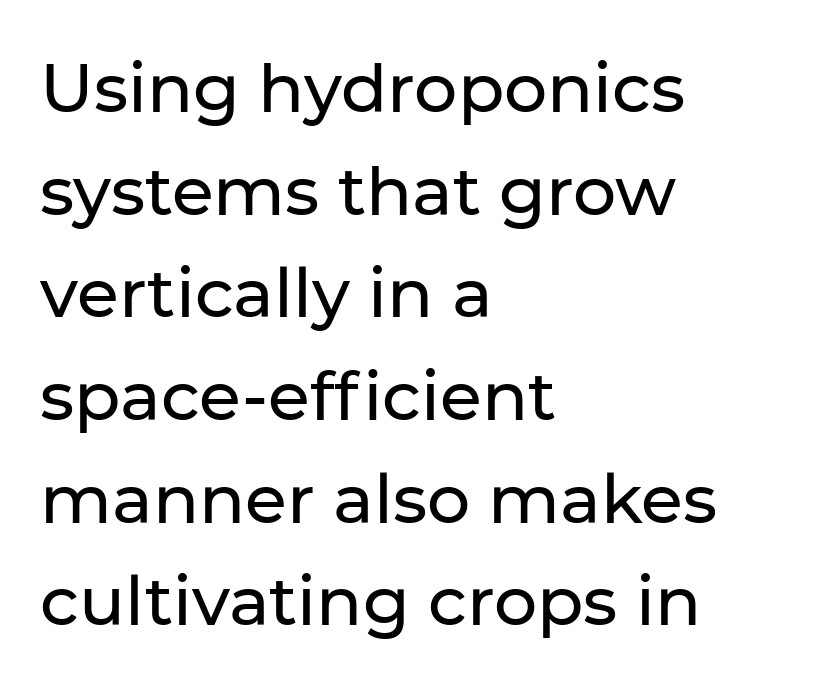
The image shows 68 px sans-serif type, upright; set left-aligned, normal line spacing (1.51x), normal letter spacing, not underlined; low stroke contrast and a medium x-height.
